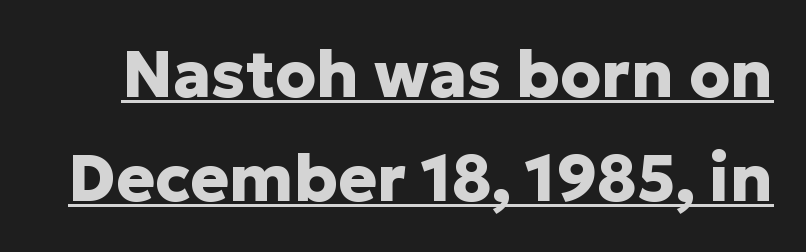
The image shows 65 px heavy sans-serif type, upright; set normal line spacing (1.6x), normal letter spacing, underlined; low stroke contrast and a medium x-height.
